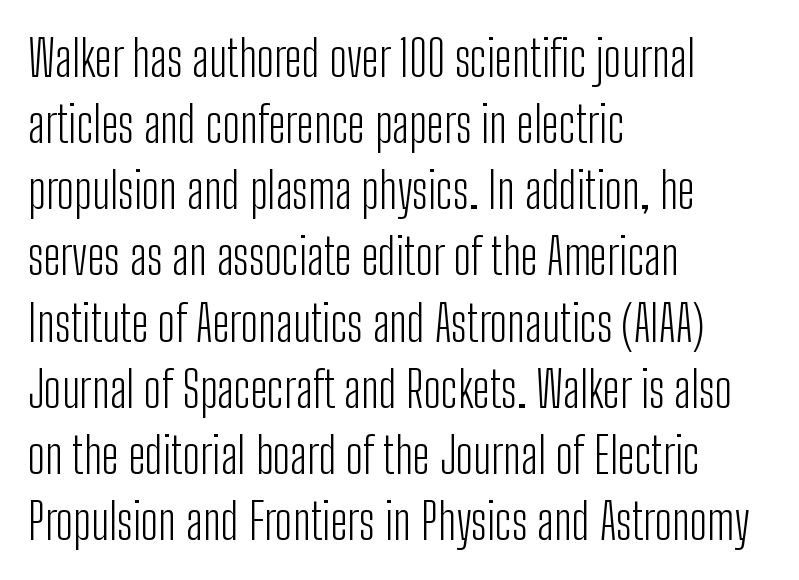
The image shows 49 px light, condensed sans-serif type, upright; set left-aligned, normal line spacing (1.35x), normal letter spacing, not underlined; low stroke contrast and a medium x-height.
